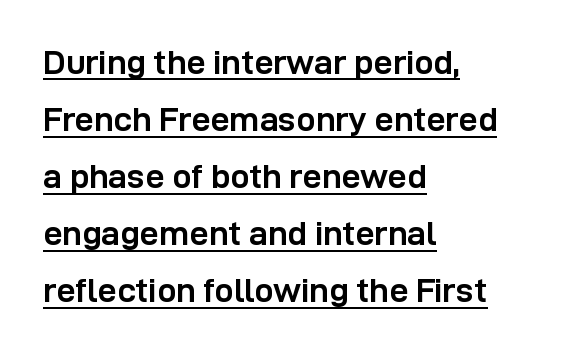
A typesetter would call this leading conventional body-copy spacing. Every row of glyphs begins at an identical x-position on the left. The tracking reads as untouched default to a designer's eye. What kind of face is this? One without serifs — a sans. Ordinary non-slanted type is in use. Character widths vary here, with narrow letters taking less room than wide ones.
